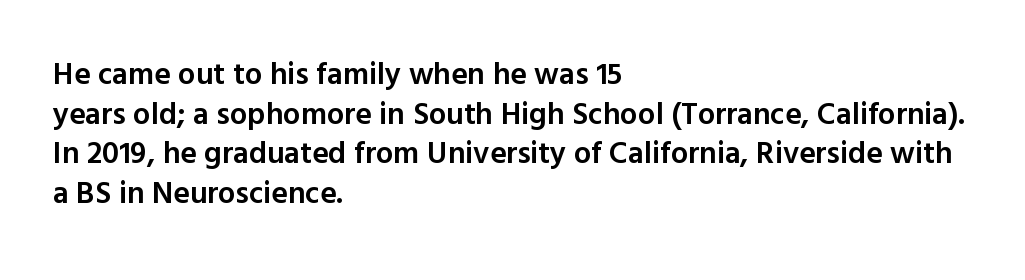
{"serif": "no", "italic": "no", "bold": "semi", "weight": "semibold", "width": "normal", "x_height": "medium", "monospaced": "no", "underline": "no", "align": "left", "line_spacing": "normal", "line_spacing_ratio": 1.28, "letter_spacing": "normal", "letter_spacing_em": 0.0, "glyph_px": 31}
